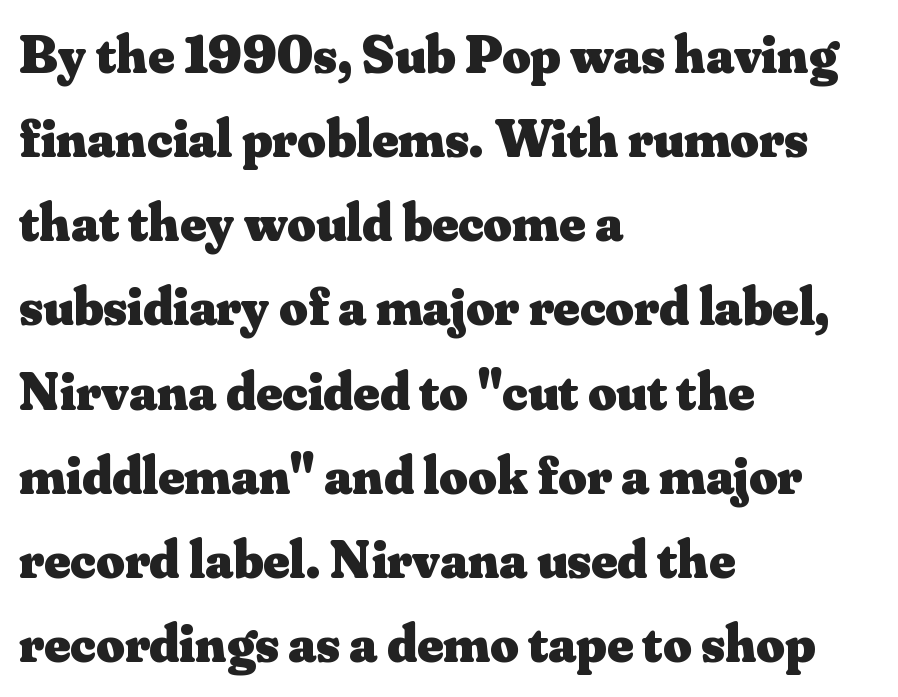
The image shows 55 px heavy serif type, upright; set left-aligned, normal line spacing (1.53x), normal letter spacing, not underlined; medium stroke contrast and a small x-height.
